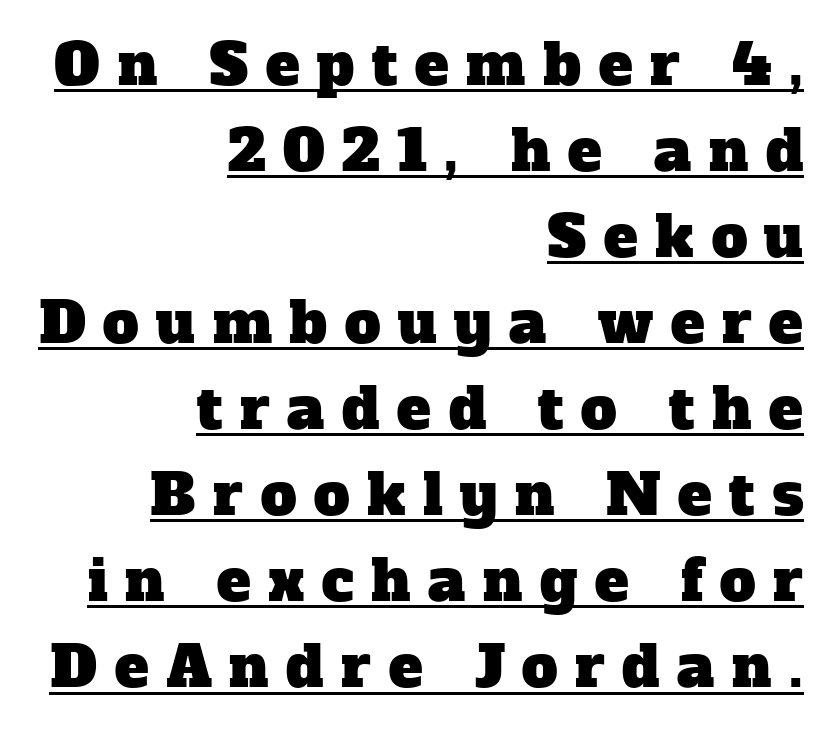
{"serif": "yes", "width": "normal", "stroke_contrast": "low", "x_height": "medium", "monospaced": "no", "underline": "yes", "align": "right", "line_spacing": "normal", "line_spacing_ratio": 1.51, "letter_spacing": "wide", "letter_spacing_em": 0.31, "glyph_px": 57}
